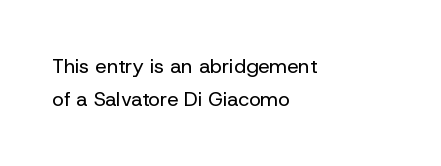
{"italic": "no", "bold": "no", "underline": "no", "align": "left", "line_spacing": "normal", "line_spacing_ratio": 1.66, "letter_spacing": "normal", "letter_spacing_em": 0.0, "glyph_px": 20}
